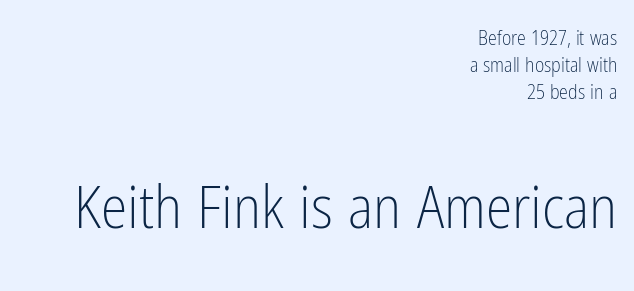
The image shows 60 px light, condensed sans-serif type, upright; set right-aligned, normal line spacing (1.34x), normal letter spacing, not underlined; the second (bottom) block is 3.0x larger; low stroke contrast and a medium x-height.
